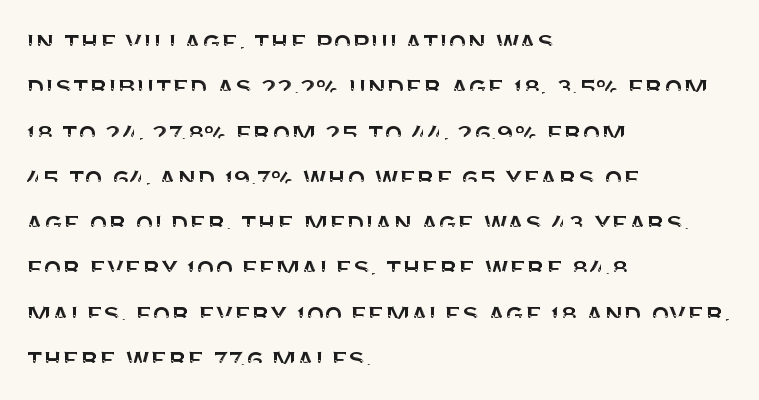
The image shows 30 px sans-serif type, upright; set left-aligned, normal line spacing (1.51x), normal letter spacing, not underlined; medium stroke contrast and a large x-height.
